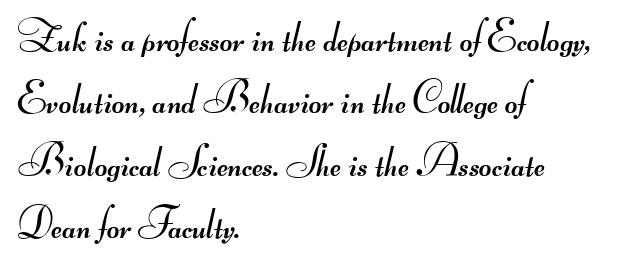
The designer went with a sans here, leaving each stem footless. Stem width sits at or under what a default text font uses. Words float on clear page, feet unadorned. The letters advance in unequal steps, a hallmark of proportional type.
